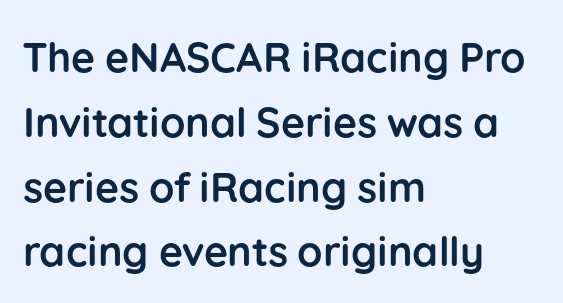
Q: Is the text bold? A: Yes.
Q: Is the text italic (slanted)? A: No, it is upright.
Q: Is the typeface a serif or a sans-serif typeface? A: Sans-serif.
Q: Is the text underlined? A: No.
Q: How is the paragraph aligned? A: Left-aligned.
Q: Is the spacing between letters normal or unusually wide? A: Normal.
Q: Is the spacing between lines tight, normal or loose? A: Normal.
Q: Width (condensed, normal, or wide)? A: Normal.
Q: Stroke contrast? A: Low.
Q: x-height? A: Medium.
Q: Monospaced? A: No.
